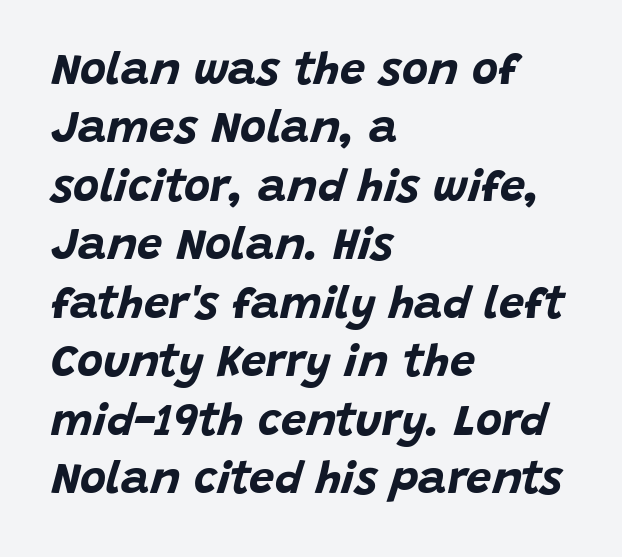
Would a proofreader flag this as italicized? Yes. Horizontally, the lines are justified to the leading edge only. A typesetter would call this proportional, since set widths differ per character. The type is set solid horizontally, with unmodified tracking. Students, observe: this is what conventionally led text looks like. The gap between lines stays unmarked.
